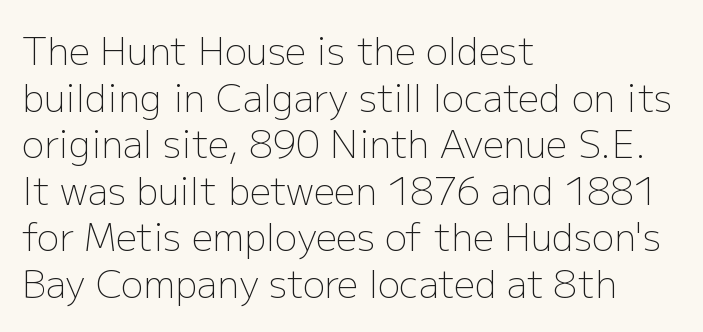
A typesetter would label this face a sans. Here the designer chose a conventional face with non-uniform glyph widths. Summary of vertical rhythm: regular, with standard interline spacing. Stems here are at most as thick as an everyday book face. Posture: straight, roman, zero tilt.
